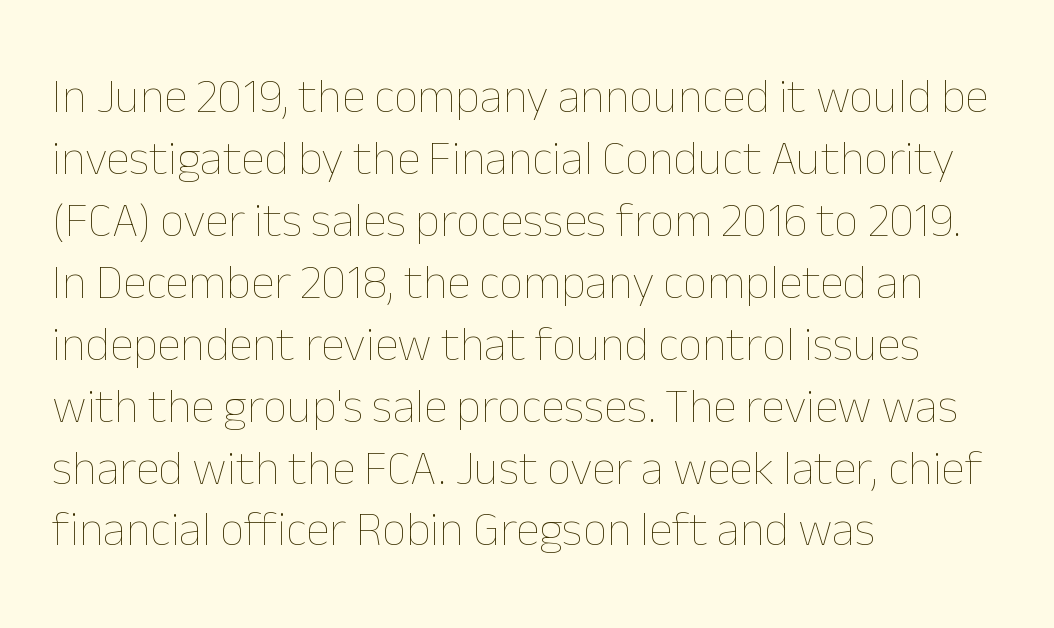
Rows of type keep a routine distance in the vertical direction. Think of a printed novel: that variable character pitch is what you see here. No word sits above an underline. Unbolded letterforms with no extra heft.
